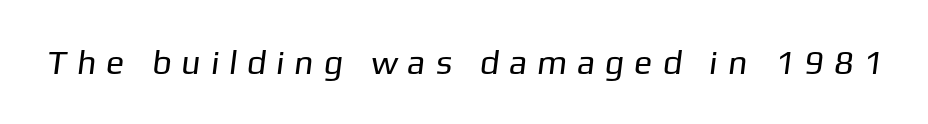
Underline: absent. Look at the tracking — it's clearly loosened, letters drifting apart. Here the designer chose a conventional face with non-uniform glyph widths. No letter is thick-stroked: the sample isn't bold. I'd call this a sans setting — the letters go barefoot.
